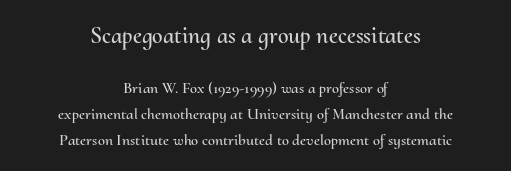
Q: Is the text italic (slanted)? A: No, it is upright.
Q: Is the text underlined? A: No.
Q: How is the paragraph aligned? A: Centered.
Q: Is the spacing between letters normal or unusually wide? A: Normal.
Q: Is the spacing between lines tight, normal or loose? A: Normal.
Q: Which block of text is set in a larger size, the first (top) or the second (bottom)? A: The first (top) one.
